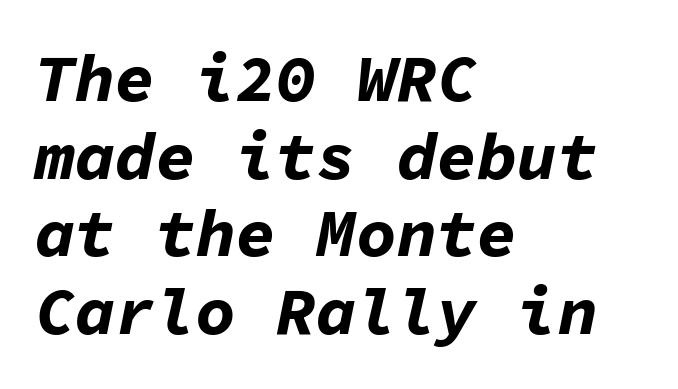
The image shows 67 px bold type, italic (leaning right), monospaced; set left-aligned, line spacing 1.16x, normal letter spacing, not underlined; low stroke contrast and a medium x-height.
